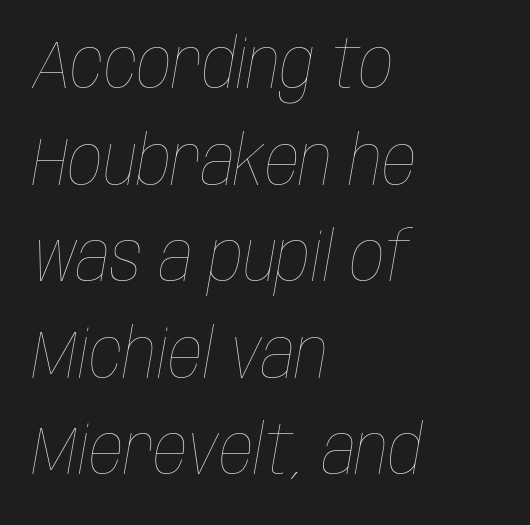
Q: Is the text bold? A: No.
Q: Is the text italic (slanted)? A: Yes, it leans right by about 10 degrees.
Q: Is the text underlined? A: No.
Q: How is the paragraph aligned? A: Left-aligned.
Q: Is the spacing between letters normal or unusually wide? A: Normal.
Q: Is the spacing between lines tight, normal or loose? A: Normal.
Q: Width (condensed, normal, or wide)? A: Condensed.
Q: Stroke contrast? A: Low.
Q: x-height? A: Large.
Q: Monospaced? A: No.
